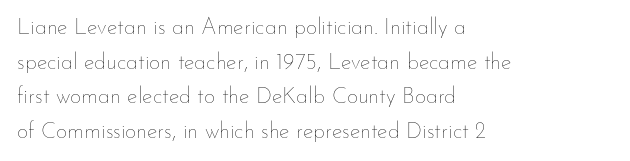
Which margin do the lines hug? The left one — the right edge is uneven. This is roman type, the default non-slanted kind. Summary of vertical rhythm: regular, with standard interline spacing. These glyphs show unthickened strokes, regular width or finer. The rendering keeps characters at their native spacing. The gap between lines stays unmarked.
